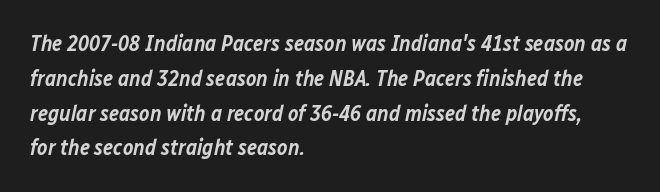
These lines keep a tight, regular rhythm from letter to letter. Would a proofreader flag this as italicized? Yes. Interline gaps are of average width in this sample. Check the space under the baseline: it is left empty. The glyphs have the mass of a demibold cut, below bold. The passage is arranged the way most books set body copy — flush left.
